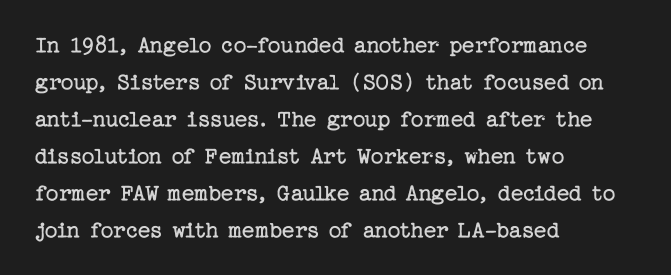
Q: Is the text bold? A: No.
Q: Is the text italic (slanted)? A: No, it is upright.
Q: Is the text underlined? A: No.
Q: How is the paragraph aligned? A: Left-aligned.
Q: Is the spacing between letters normal or unusually wide? A: Normal.
Q: Is the spacing between lines tight, normal or loose? A: Normal.
